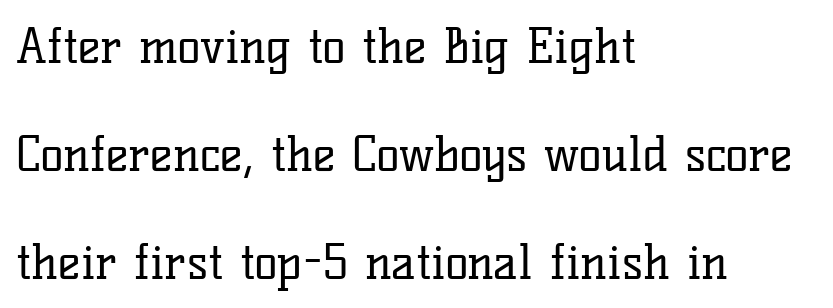
Check under the words: just untouched page. A great deal of white space separates one row of letters from the next. Here the designer chose a conventional face with non-uniform glyph widths. You could call the tracking neutral — neither tight nor loose. Short and long lines alike share a common starting point at left. The letters look calm and open, with moderate or lighter stems.
